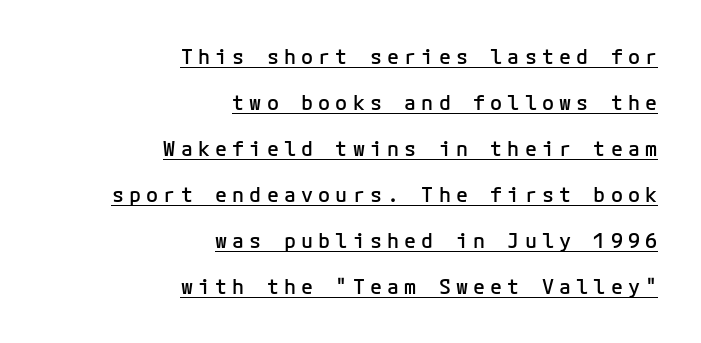
Q: Is the text bold? A: Semi-bold.
Q: Is the text italic (slanted)? A: No, it is upright.
Q: Is the text underlined? A: Yes.
Q: How is the paragraph aligned? A: Right-aligned.
Q: Is the spacing between letters normal or unusually wide? A: Unusually wide.
Q: Is the spacing between lines tight, normal or loose? A: Loose.
